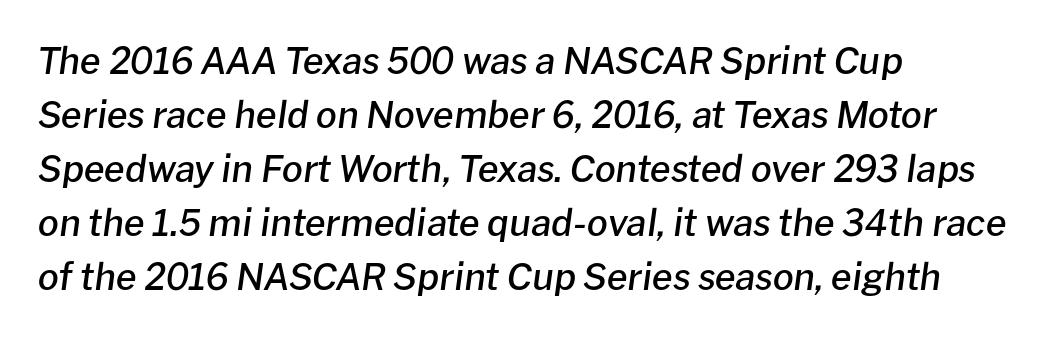
Q: Is the text bold? A: Semi-bold.
Q: Is the text italic (slanted)? A: Yes, it leans right by about 8 degrees.
Q: Is the text underlined? A: No.
Q: How is the paragraph aligned? A: Left-aligned.
Q: Is the spacing between letters normal or unusually wide? A: Normal.
Q: Is the spacing between lines tight, normal or loose? A: Normal.
Q: Width (condensed, normal, or wide)? A: Normal.
Q: Stroke contrast? A: Low.
Q: x-height? A: Medium.
Q: Monospaced? A: No.
